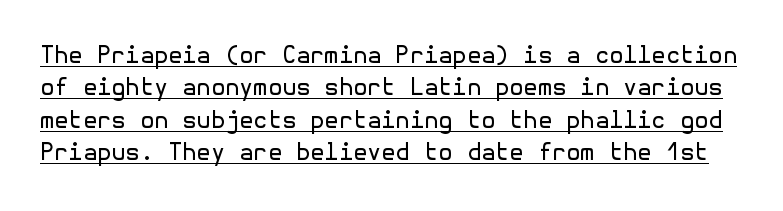
The image shows 23 px text type, upright; set normal line spacing (1.41x), normal letter spacing, underlined.
